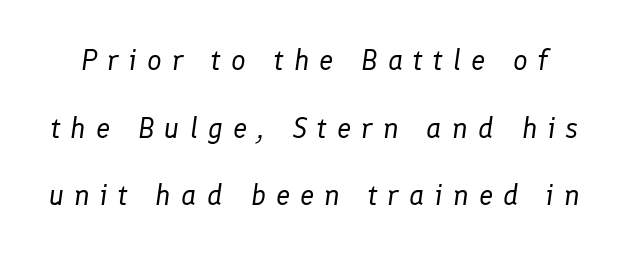
The letters are slanted; this is an italic face. Ink coverage per letter is moderate at most. Honestly, there is no underline to notice here at all. This sample has the flowing, uneven cadence of proportional lettering.
